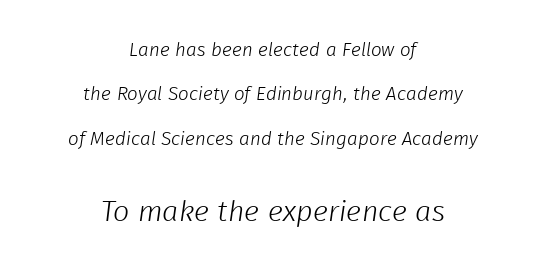
Q: Is the text bold? A: No.
Q: Is the typeface a serif or a sans-serif typeface? A: Sans-serif.
Q: Is the text underlined? A: No.
Q: How is the paragraph aligned? A: Centered.
Q: Is the spacing between letters normal or unusually wide? A: Normal.
Q: Is the spacing between lines tight, normal or loose? A: Loose.
Q: Which block of text is set in a larger size, the first (top) or the second (bottom)? A: The second (bottom) one.
Q: Width (condensed, normal, or wide)? A: Normal.
Q: Stroke contrast? A: Low.
Q: x-height? A: Medium.
Q: Monospaced? A: No.
